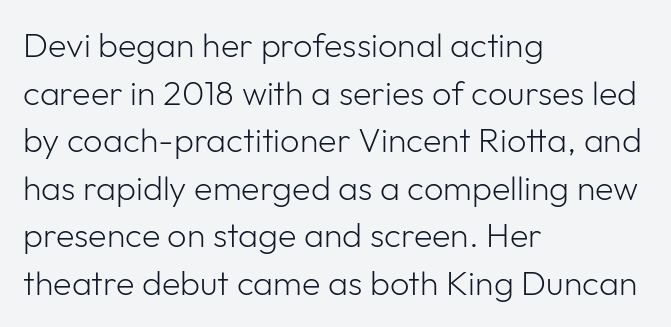
Q: Is the text bold? A: No.
Q: Is the text italic (slanted)? A: No, it is upright.
Q: Is the typeface a serif or a sans-serif typeface? A: Sans-serif.
Q: Is the text underlined? A: No.
Q: How is the paragraph aligned? A: Left-aligned.
Q: Is the spacing between letters normal or unusually wide? A: Normal.
Q: Is the spacing between lines tight, normal or loose? A: Normal.
Q: Width (condensed, normal, or wide)? A: Normal.
Q: Stroke contrast? A: Low.
Q: x-height? A: Medium.
Q: Monospaced? A: No.
